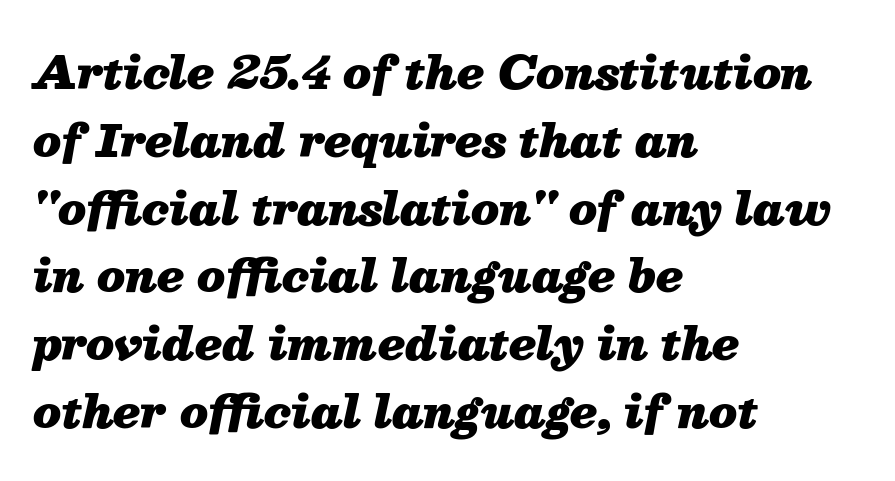
{"italic": "yes", "lean": "right", "slant_degrees": 13, "bold": "yes", "weight": "heavy", "width": "normal", "stroke_contrast": "medium", "x_height": "medium", "monospaced": "no", "underline": "no", "align": "left", "line_spacing": "normal", "line_spacing_ratio": 1.54, "letter_spacing": "normal", "letter_spacing_em": 0.0, "glyph_px": 44}
